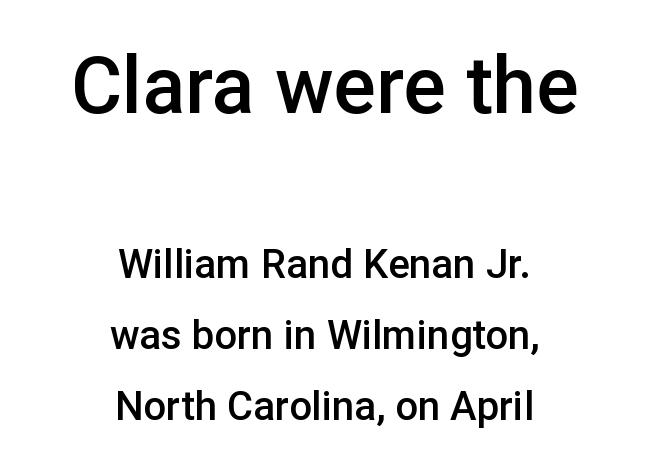
{"serif": "no", "italic": "no", "bold": "semi", "weight": "semibold", "width": "normal", "stroke_contrast": "low", "x_height": "medium", "monospaced": "no", "underline": "no", "align": "center", "line_spacing_ratio": 1.78, "letter_spacing": "normal", "letter_spacing_em": 0.0, "larger_block": "first", "size_ratio": 1.98, "glyph_px": 79}
